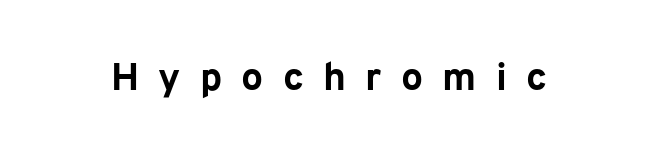
{"serif": "no", "italic": "no", "bold": "yes", "weight": "bold", "width": "normal", "stroke_contrast": "low", "x_height": "medium", "monospaced": "no", "underline": "no", "letter_spacing": "wide", "letter_spacing_em": 0.49, "glyph_px": 39}
